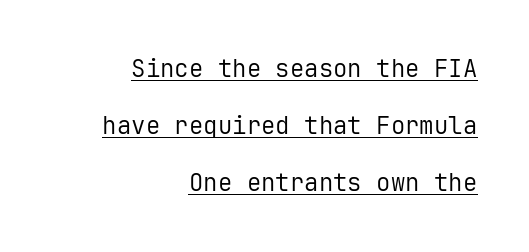
The image shows 24 px text type, upright; set right-aligned, loose line spacing (2.38x), normal letter spacing, underlined.
